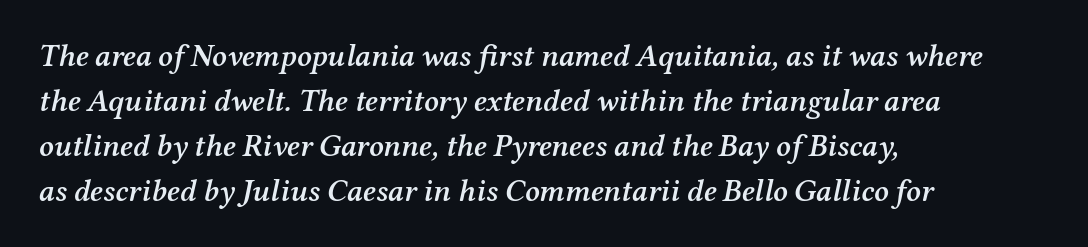
The image shows 31 px semibold serif type, italic (leaning right); set left-aligned, normal line spacing (1.45x), normal letter spacing, not underlined; medium stroke contrast and a medium x-height.
